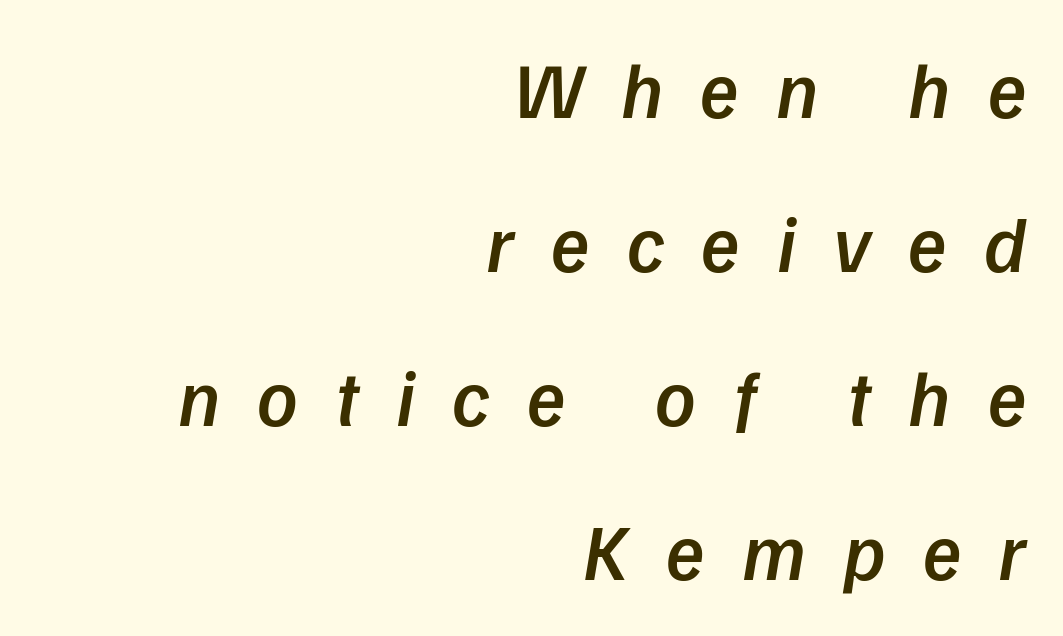
The image shows 79 px semibold sans-serif type; set right-aligned, loose line spacing (1.95x), unusually wide letter spacing (+0.47 em), not underlined; low stroke contrast and a medium x-height.
